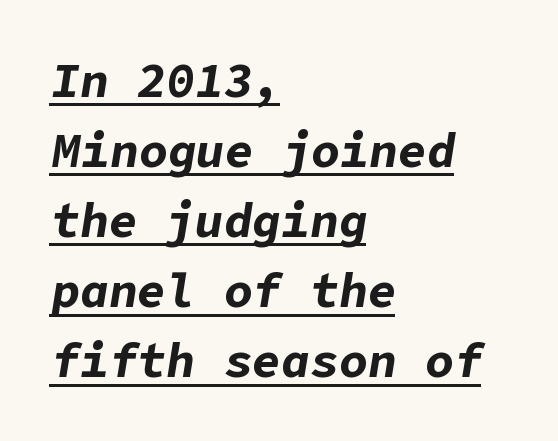
{"italic": "yes", "lean": "right", "slant_degrees": 9, "bold": "yes", "weight": "bold", "width": "normal", "stroke_contrast": "low", "x_height": "medium", "underline": "yes", "align": "left", "line_spacing": "normal", "line_spacing_ratio": 1.46, "letter_spacing": "normal", "letter_spacing_em": 0.0, "glyph_px": 48}
